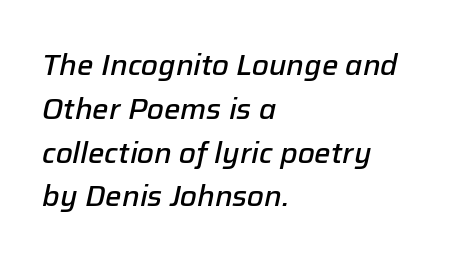
Nobody drew a line under any word here. Notice the strokes are somewhat thickened but not fully heavy: this is a semibold. A typesetter would mark this as italic. What stands out about the letter spacing? Nothing — it is the standard amount. The leading is moderate, giving the passage an even texture.
